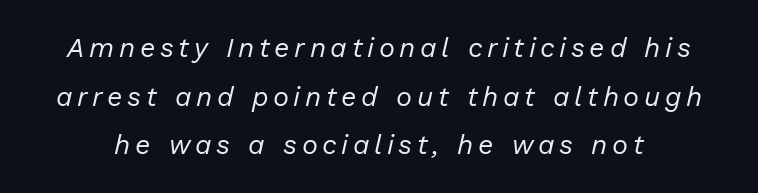
Yep, that's italic — everything's leaning. Heft: none added — not bold. Beneath every word, the page is bare.
